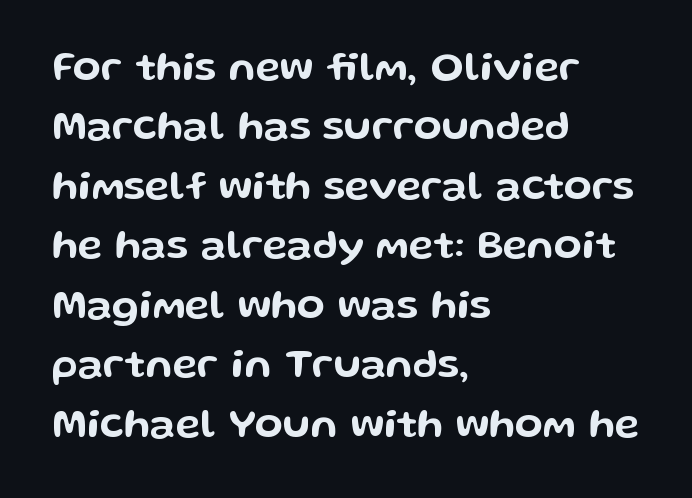
The image shows 41 px wide sans-serif type, upright; set left-aligned, normal line spacing (1.45x), normal letter spacing, not underlined; low stroke contrast and a medium x-height.
